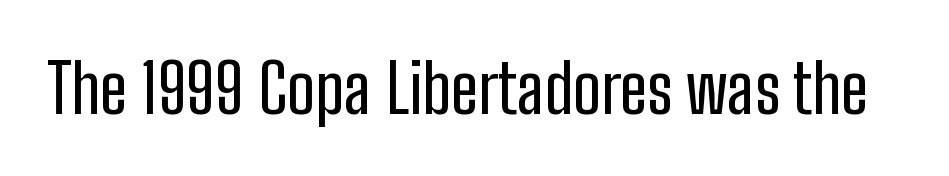
The face used here is a sans, in the tradition of grotesques and geometrics. A bare baseline throughout the passage. Spacing verdict: proportional, widths tailored to each character. Here the glyphs are tracked normally, forming tight word shapes. The font's upright variant was chosen for this text.
